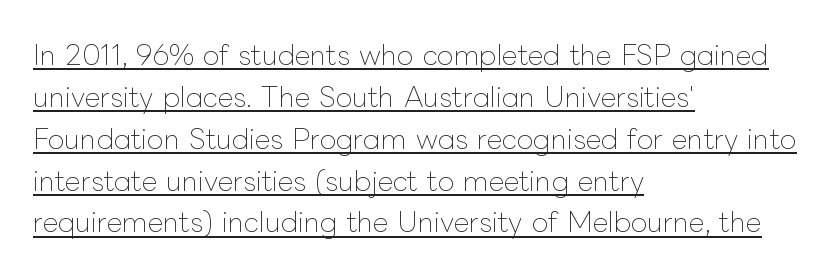
Q: Is the text bold? A: No.
Q: Is the text italic (slanted)? A: No, it is upright.
Q: Is the text underlined? A: Yes.
Q: How is the paragraph aligned? A: Left-aligned.
Q: Is the spacing between letters normal or unusually wide? A: Normal.
Q: Is the spacing between lines tight, normal or loose? A: Normal.
